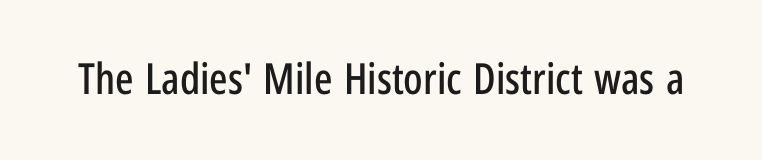
The image shows 43 px condensed sans-serif type, upright; set normal letter spacing, not underlined; low stroke contrast and a medium x-height.
